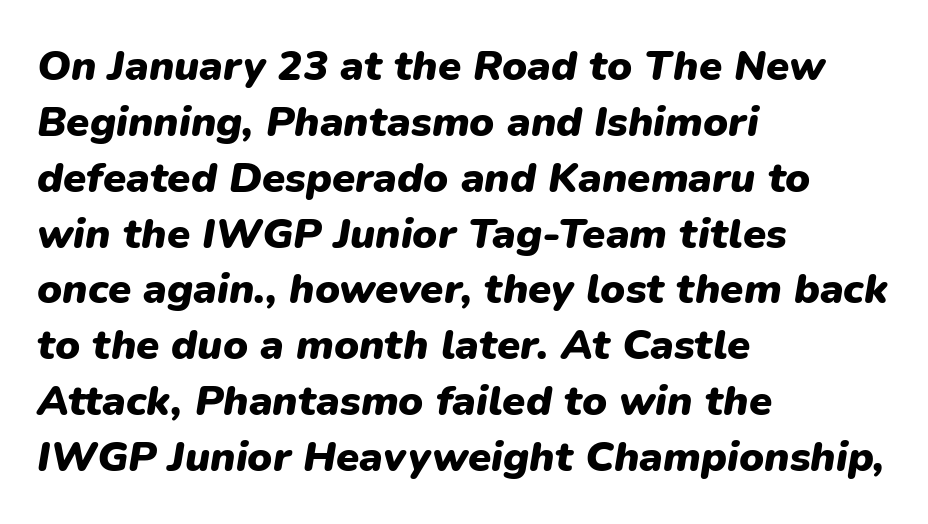
The image shows 42 px heavy type, italic (leaning right); set left-aligned, normal line spacing (1.33x), normal letter spacing, not underlined; low stroke contrast and a medium x-height.
